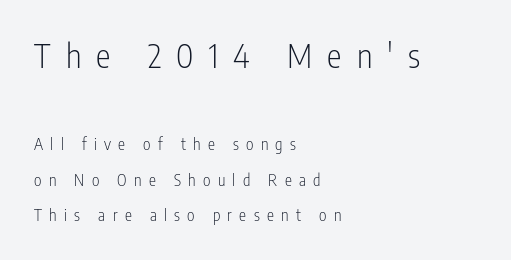
Q: Is the text bold? A: No.
Q: Is the text italic (slanted)? A: No, it is upright.
Q: Is the typeface a serif or a sans-serif typeface? A: Sans-serif.
Q: Is the text underlined? A: No.
Q: How is the paragraph aligned? A: Left-aligned.
Q: Is the spacing between letters normal or unusually wide? A: Unusually wide.
Q: Is the spacing between lines tight, normal or loose? A: Loose.
Q: Which block of text is set in a larger size, the first (top) or the second (bottom)? A: The first (top) one.
Q: Width (condensed, normal, or wide)? A: Condensed.
Q: Stroke contrast? A: Low.
Q: x-height? A: Medium.
Q: Monospaced? A: No.
